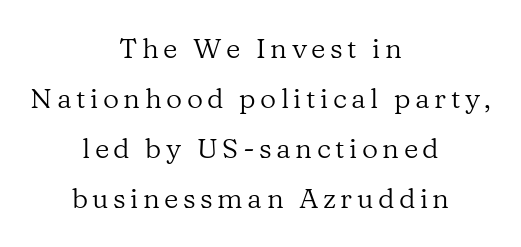
{"serif": "yes", "italic": "no", "bold": "no", "weight": "regular", "width": "normal", "stroke_contrast": "low", "x_height": "medium", "monospaced": "no", "underline": "no", "align": "center", "line_spacing_ratio": 1.79, "glyph_px": 28}
